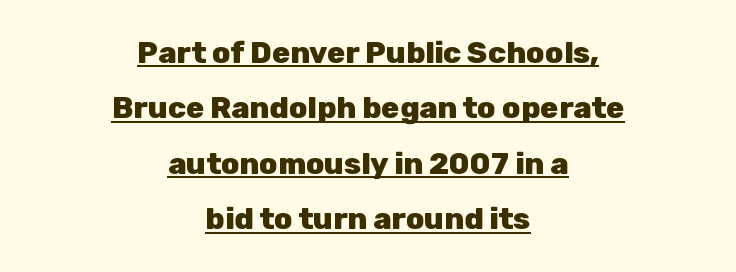
Is the letter spacing exaggerated? No — it looks like the ordinary default. Leftover space on each line is divided equally before and after the words. The rendering uses the underline text-decoration. Note: no serifs on the glyphs.
